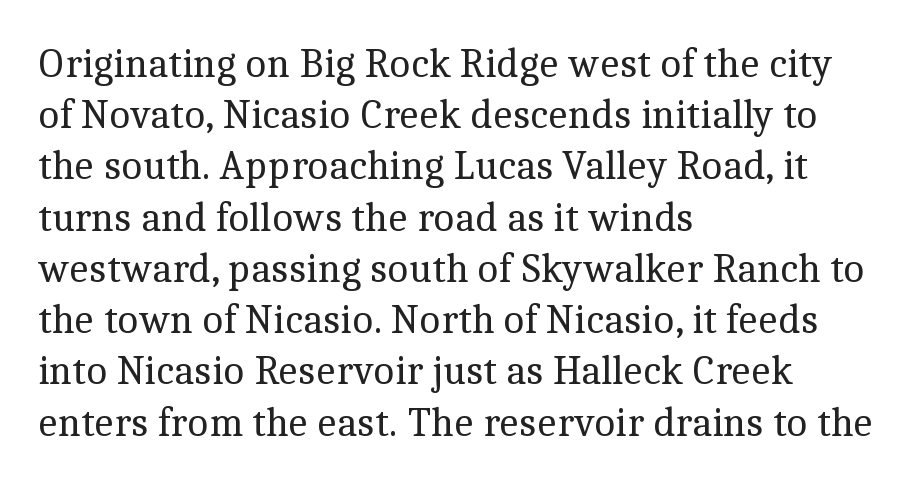
The image shows 41 px regular-weight serif type, upright; set left-aligned, normal line spacing (1.25x), normal letter spacing, not underlined; a medium x-height.
